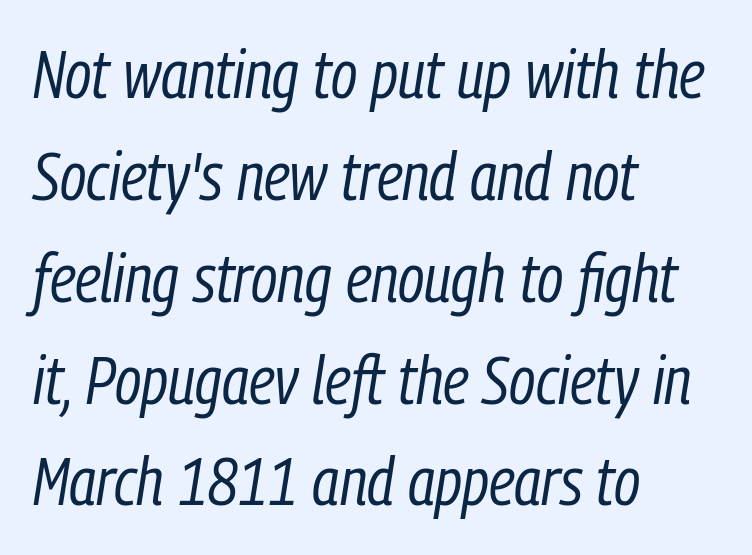
The face used here is rendered with its standard letterfit. You could not count columns in this text — the font is proportionally spaced. The weight would be labelled regular, book, light, or lighter still. A normal amount of white space separates one row of letters from the next. Short and long lines alike share a common starting point at left. The area under the type is left untouched.
